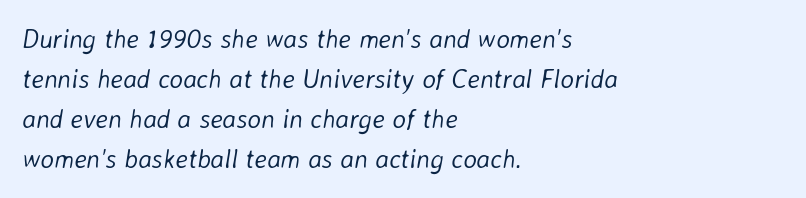
The image shows 26 px text type, italic (leaning right); set left-aligned, normal line spacing (1.54x), normal letter spacing, not underlined.
